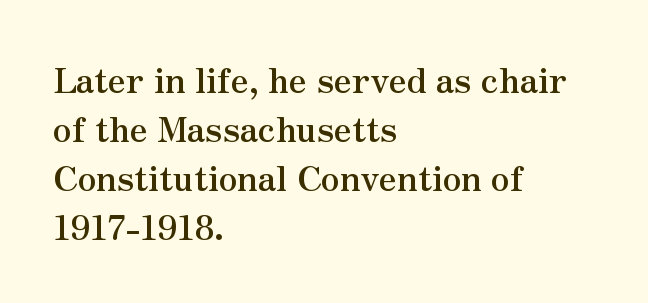
The typography opts for an upright posture over an oblique one. Line beginnings align vertically; line endings do not. Honestly, the letter spacing is just normal — you wouldn't notice it. This is heavy type, rendered in bold. Interline gaps are of average width in this sample. The gap between lines stays unmarked.
